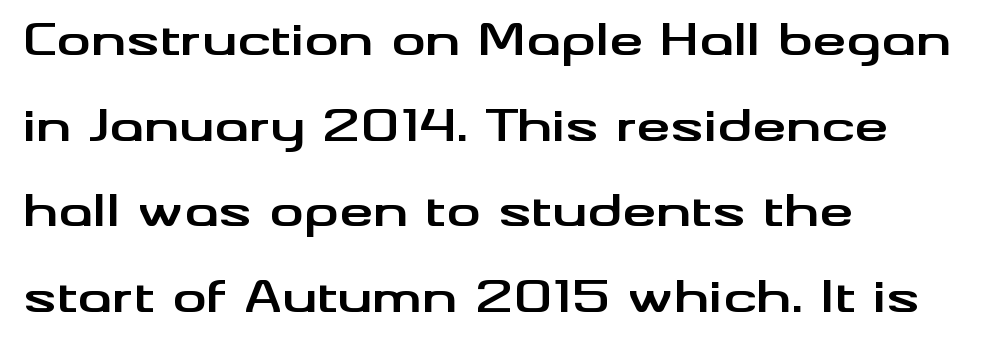
Font category for this specimen: sans-serif. Varying glyph widths throughout — classic text-font behaviour. The type is set solid horizontally, with unmodified tracking. The characters look thick and weighty, a clear bold.
